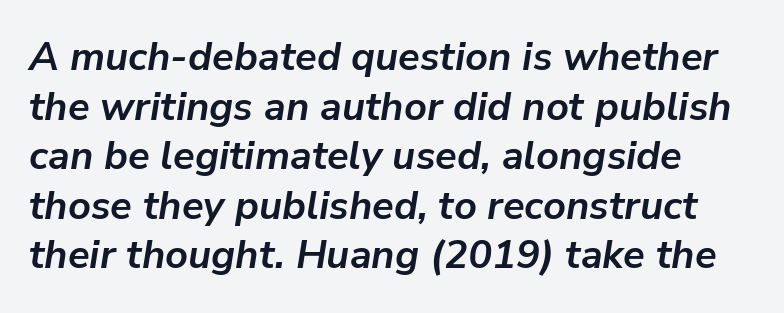
Q: Is the text bold? A: Yes.
Q: Is the text italic (slanted)? A: Yes, it leans right by about 9 degrees.
Q: Is the text underlined? A: No.
Q: How is the paragraph aligned? A: Left-aligned.
Q: Is the spacing between letters normal or unusually wide? A: Normal.
Q: Width (condensed, normal, or wide)? A: Normal.
Q: Stroke contrast? A: Low.
Q: x-height? A: Medium.
Q: Monospaced? A: No.
